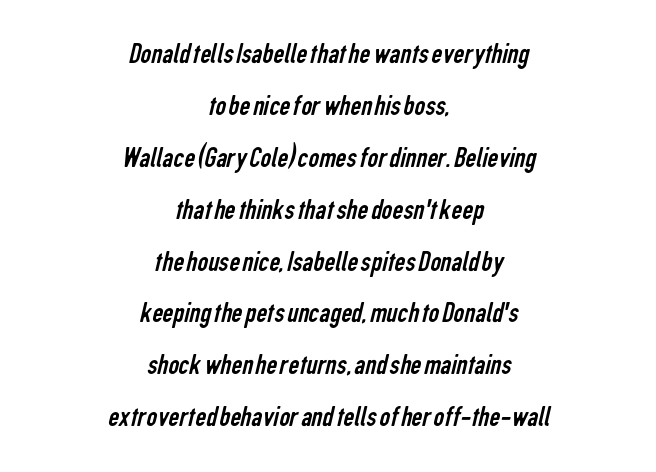
{"serif": "no", "bold": "no", "weight": "regular", "width": "condensed", "stroke_contrast": "low", "x_height": "medium", "monospaced": "no", "underline": "no", "align": "center", "line_spacing_ratio": 1.73, "letter_spacing": "normal", "letter_spacing_em": 0.0, "glyph_px": 30}
